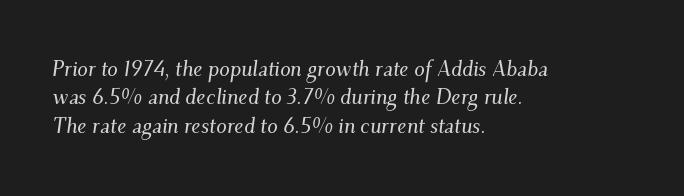
Q: Is the text italic (slanted)? A: Yes, it leans right by about 9 degrees.
Q: Is the text underlined? A: No.
Q: How is the paragraph aligned? A: Left-aligned.
Q: Is the spacing between letters normal or unusually wide? A: Normal.
Q: Is the spacing between lines tight, normal or loose? A: Normal.
